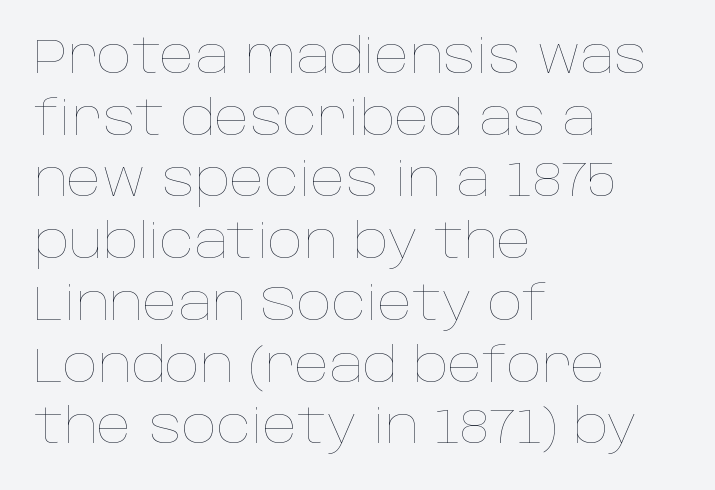
{"italic": "no", "bold": "no", "weight": "thin", "width": "normal", "stroke_contrast": "low", "x_height": "large", "monospaced": "no", "underline": "no", "align": "left", "line_spacing": "normal", "line_spacing_ratio": 1.26, "letter_spacing": "normal", "letter_spacing_em": 0.0, "glyph_px": 49}
